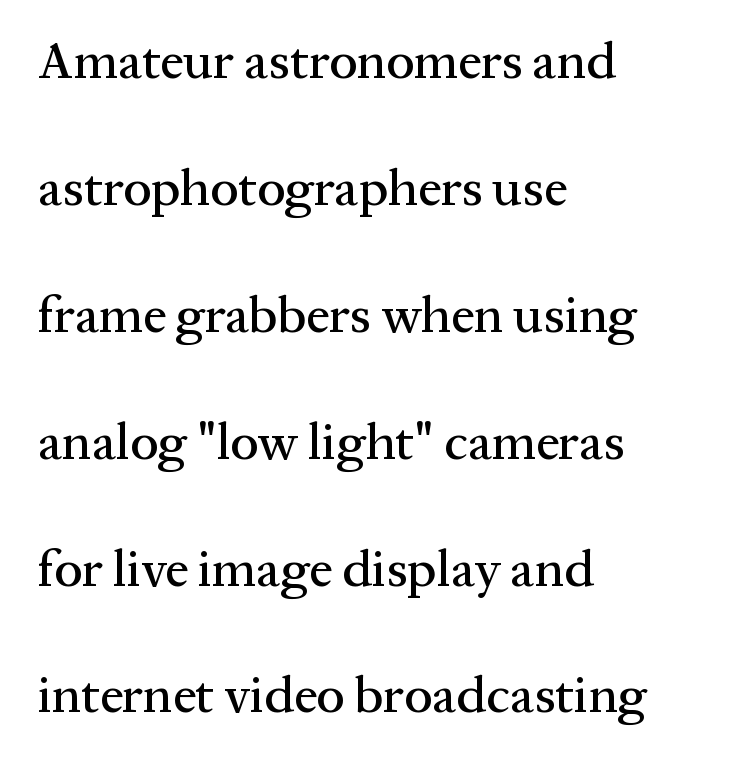
Is the letter spacing exaggerated? No — it looks like the ordinary default. Plain, unruled lines of type. Line beginnings align vertically; line endings do not. Airy leading.
